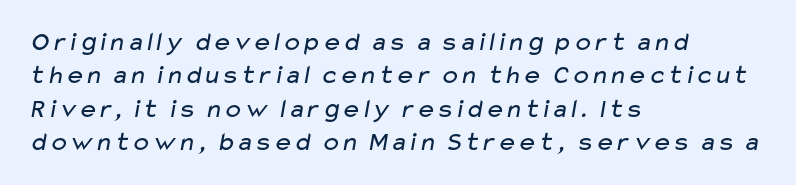
The image shows 27 px text type; set left-aligned, line spacing 1.24x, normal letter spacing, not underlined.
